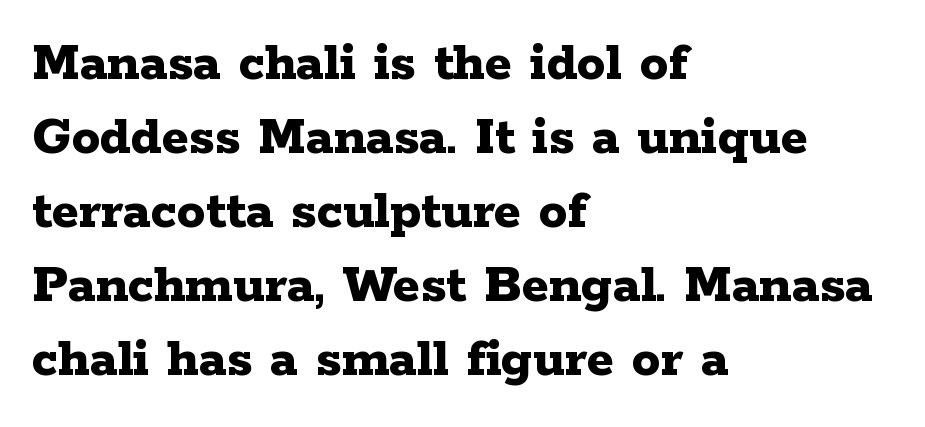
{"serif": "yes", "italic": "no", "bold": "yes", "weight": "bold", "width": "wide", "stroke_contrast": "low", "x_height": "medium", "monospaced": "no", "underline": "no", "align": "left", "line_spacing": "normal", "line_spacing_ratio": 1.3, "letter_spacing": "normal", "letter_spacing_em": 0.0, "glyph_px": 57}
